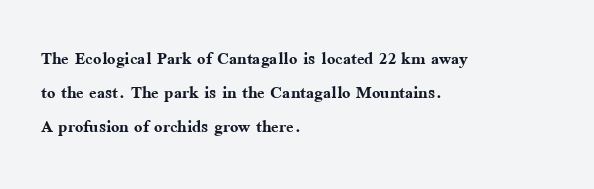
Underline: absent. Default kerning and tracking; the words read as compact shapes. Successive baselines arrive at the customary interval. You can tell it's not italic because the verticals are truly vertical. One-word summary of the alignment: left. These lines carry a lot of weight — the face is fully bold.
